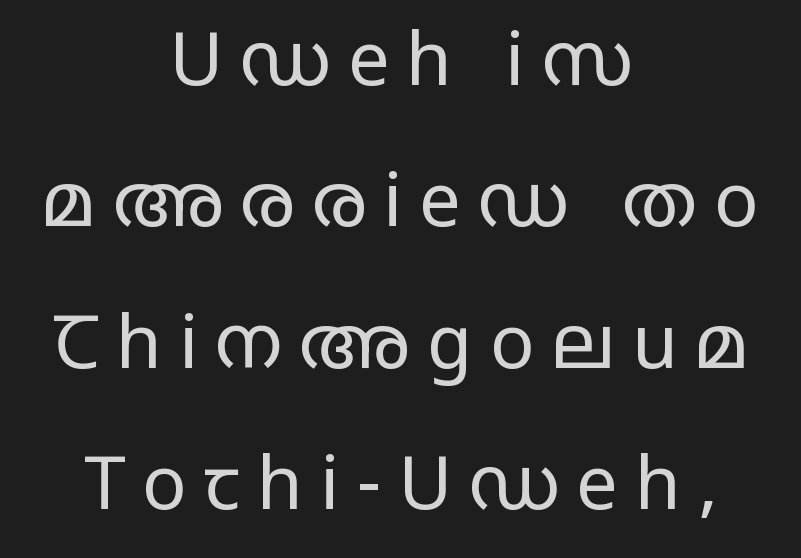
Q: Is the text bold? A: No.
Q: Is the text italic (slanted)? A: No, it is upright.
Q: Is the typeface a serif or a sans-serif typeface? A: Sans-serif.
Q: Is the text underlined? A: No.
Q: How is the paragraph aligned? A: Centered.
Q: Is the spacing between letters normal or unusually wide? A: Unusually wide.
Q: Is the spacing between lines tight, normal or loose? A: Loose.
Q: Width (condensed, normal, or wide)? A: Wide.
Q: Stroke contrast? A: Low.
Q: x-height? A: Large.
Q: Monospaced? A: No.
